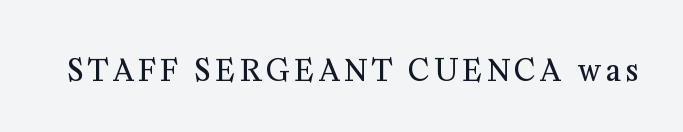
The image shows 30 px regular-weight serif type, upright; set not underlined; medium stroke contrast and a medium x-height.
